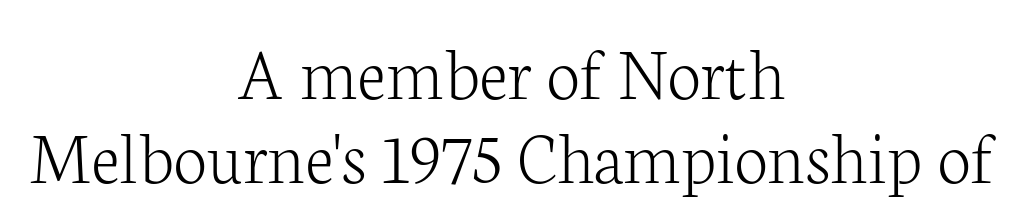
The image shows 76 px light serif type, upright; set centered, tight line spacing (1.11x), normal letter spacing, not underlined; low stroke contrast and a medium x-height.
